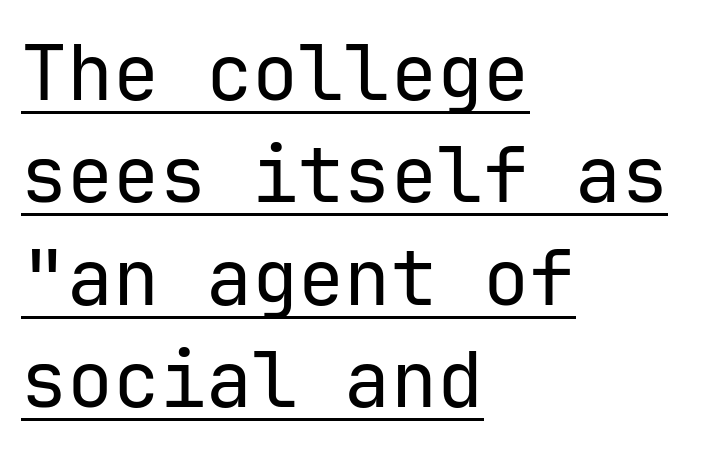
{"serif": "no", "italic": "no", "bold": "no", "weight": "regular", "width": "normal", "stroke_contrast": "low", "x_height": "medium", "underline": "yes", "align": "left", "line_spacing": "normal", "line_spacing_ratio": 1.33, "letter_spacing": "normal", "letter_spacing_em": 0.0, "glyph_px": 77}
